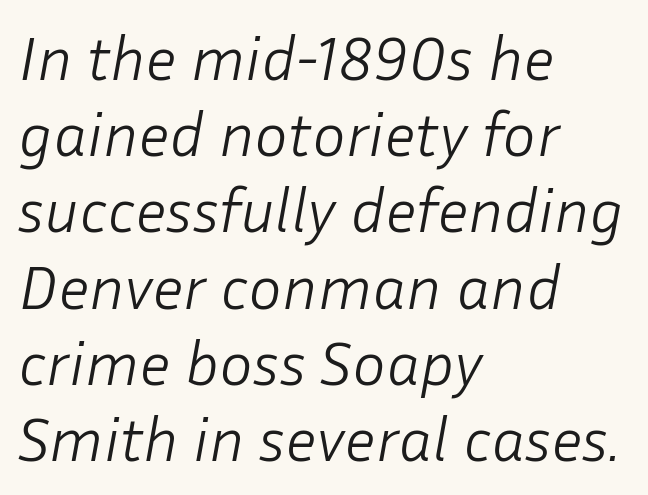
The letterforms sit shoulder to shoulder at normal distance. Proportional: the letters do not fall into vertical columns. Yep, that's italic — everything's leaning. These glyphs show unthickened strokes, regular width or finer.
